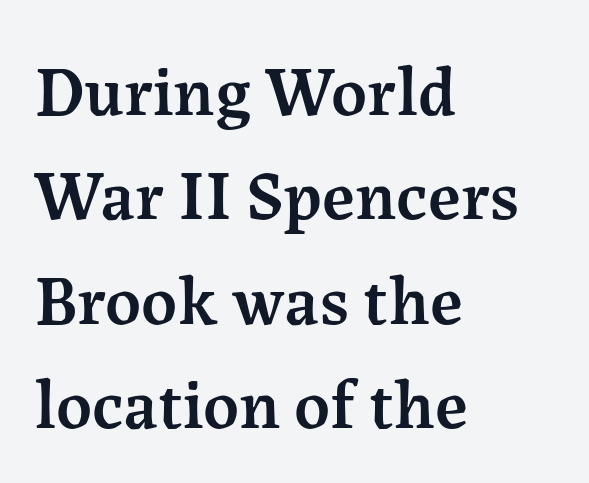
Stroke thickness is moderately raised; the sample reads as semibold. The block of text has a typical density, with ordinary space between rows. The rendering anchors every line to the left-hand side. The passage shown has conventional tracking throughout. The rendering uses natural spacing where letterforms have individual widths. The passage shown is typeset with a serif family.
